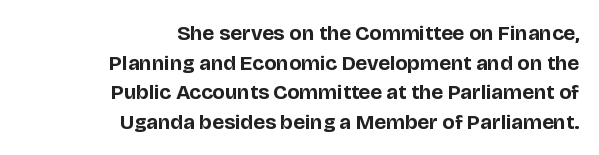
{"italic": "no", "bold": "yes", "underline": "no", "align": "right", "line_spacing": "normal", "line_spacing_ratio": 1.41, "letter_spacing": "normal", "letter_spacing_em": 0.0, "glyph_px": 21}
